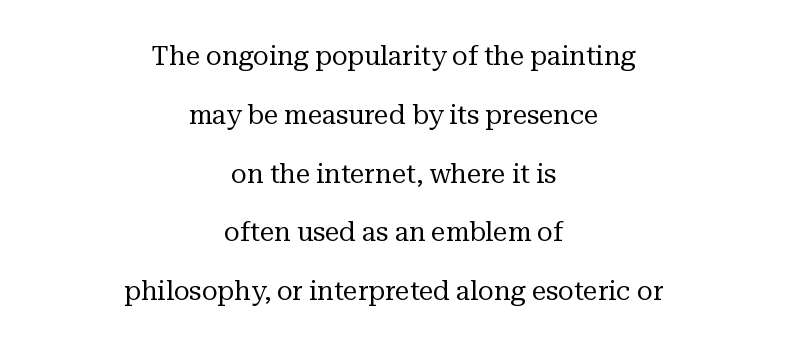
{"italic": "no", "bold": "no", "underline": "no", "align": "center", "line_spacing": "loose", "line_spacing_ratio": 2.26, "letter_spacing": "normal", "letter_spacing_em": 0.0, "glyph_px": 26}
